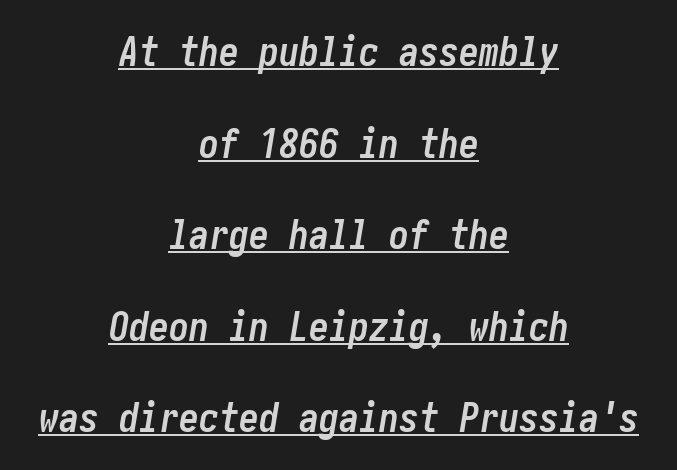
{"italic": "yes", "lean": "right", "slant_degrees": 10, "bold": "yes", "weight": "semibold", "width": "condensed", "stroke_contrast": "low", "x_height": "medium", "underline": "yes", "align": "center", "line_spacing": "loose", "line_spacing_ratio": 2.29, "letter_spacing": "normal", "letter_spacing_em": 0.0, "glyph_px": 40}
